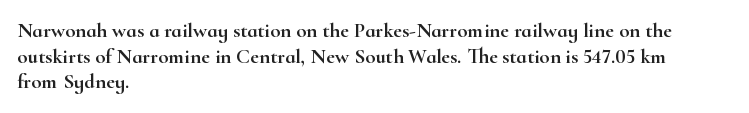
{"italic": "no", "underline": "no", "align": "left", "line_spacing_ratio": 1.22, "letter_spacing": "normal", "letter_spacing_em": 0.0, "glyph_px": 21}
